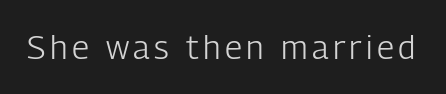
Q: Is the text bold? A: No.
Q: Is the text italic (slanted)? A: No, it is upright.
Q: Is the typeface a serif or a sans-serif typeface? A: Sans-serif.
Q: Is the text underlined? A: No.
Q: Width (condensed, normal, or wide)? A: Condensed.
Q: Stroke contrast? A: Low.
Q: x-height? A: Medium.
Q: Monospaced? A: No.
